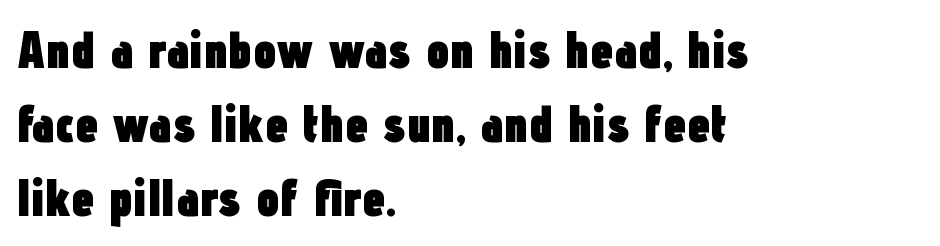
{"serif": "no", "italic": "no", "bold": "yes", "weight": "heavy", "width": "condensed", "stroke_contrast": "low", "x_height": "medium", "monospaced": "no", "underline": "no", "align": "left", "line_spacing": "normal", "line_spacing_ratio": 1.42, "letter_spacing": "normal", "letter_spacing_em": 0.0, "glyph_px": 52}
